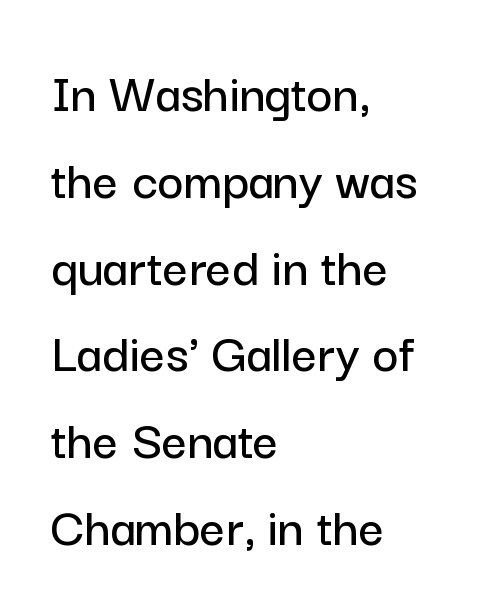
Letter spacing: default. The setting favours the left margin, as ordinary paragraphs usually do. A clean baseline with only descenders dipping below it. The font's upright variant was chosen for this text.
